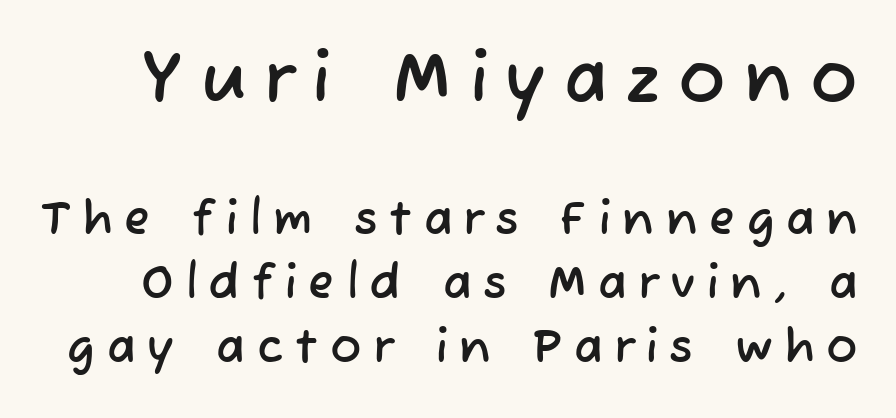
Spacing between characters has been opened up far beyond the box default. The passage shown is typeset with a sans-serif family. Looks like regular typesetting: each glyph gets only the width it needs. Size hierarchy here favors the leading block over the trailing one.
